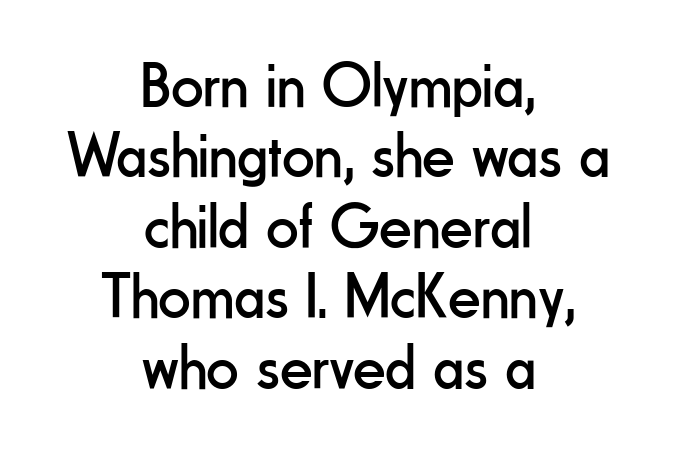
Q: Is the text bold? A: No.
Q: Is the text italic (slanted)? A: No, it is upright.
Q: Is the typeface a serif or a sans-serif typeface? A: Sans-serif.
Q: Is the text underlined? A: No.
Q: How is the paragraph aligned? A: Centered.
Q: Is the spacing between letters normal or unusually wide? A: Normal.
Q: Is the spacing between lines tight, normal or loose? A: Tight.
Q: Width (condensed, normal, or wide)? A: Condensed.
Q: Stroke contrast? A: Low.
Q: x-height? A: Small.
Q: Monospaced? A: No.
